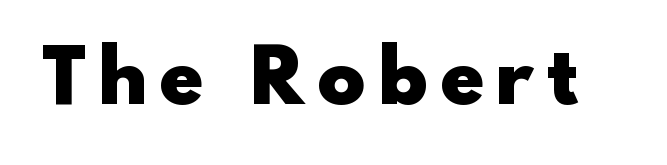
Characters remain perfectly vertical along every line. You could not count columns in this text — the font is proportionally spaced. The passage shown is emphatically bold. This sample uses a sans-serif face. The specimen omits any rule beneath the text block's lines.
